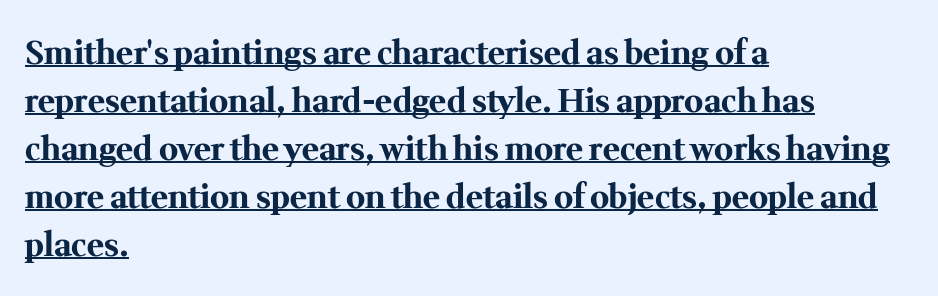
The image shows 32 px bold serif type, upright; set left-aligned, normal line spacing (1.5x), normal letter spacing, underlined; medium stroke contrast and a medium x-height.
